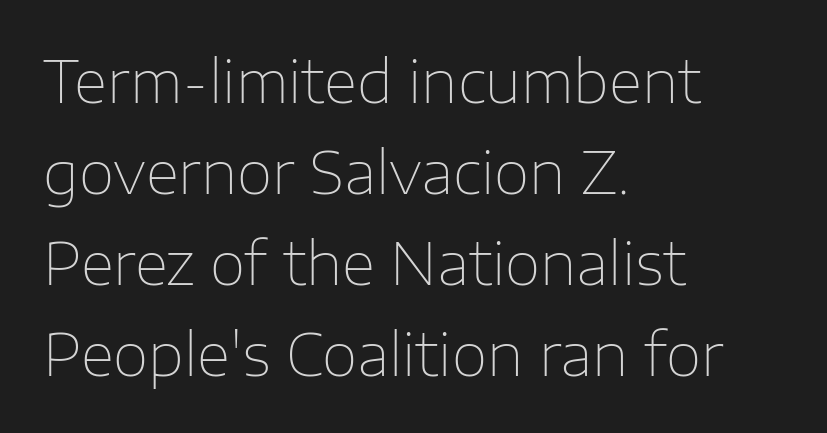
Q: Is the text bold? A: No.
Q: Is the text italic (slanted)? A: No, it is upright.
Q: Is the typeface a serif or a sans-serif typeface? A: Sans-serif.
Q: Is the text underlined? A: No.
Q: How is the paragraph aligned? A: Left-aligned.
Q: Is the spacing between letters normal or unusually wide? A: Normal.
Q: Is the spacing between lines tight, normal or loose? A: Normal.
Q: Width (condensed, normal, or wide)? A: Normal.
Q: Stroke contrast? A: Low.
Q: x-height? A: Medium.
Q: Monospaced? A: No.
